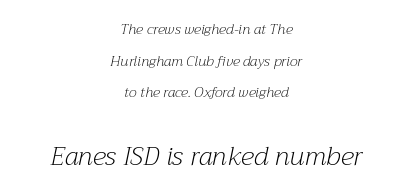
In this sample the second text group is rendered at the bigger scale. This rendering leaves character spacing at its baseline value. Is there much room between lines? Yes — plenty of vertical air separates them. Letters have the restrained weight of plain body copy at most. Decoration check: the copy has no underline. Which margin do the lines hug? Neither — every line sits in the middle.
